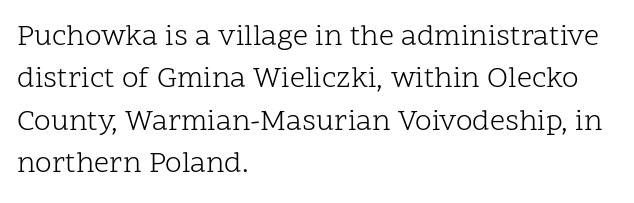
Vertically, the passage feels balanced, rows spaced as you'd expect. The typesetting does not lean heavy: it is not bold. The typeface chosen for these lines features serifs. Observe the ordinary spacing: letters are neighbours, not strangers. Is this a fixed-width face? No — the glyphs have proportional, varying widths. The lines in this sample share a left origin and differ only in where they stop.
